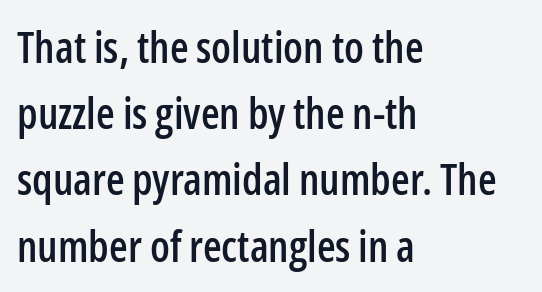
{"serif": "no", "italic": "no", "width": "condensed", "stroke_contrast": "low", "x_height": "medium", "monospaced": "no", "underline": "no", "align": "left", "line_spacing": "normal", "line_spacing_ratio": 1.54, "letter_spacing": "normal", "letter_spacing_em": 0.0, "glyph_px": 43}
